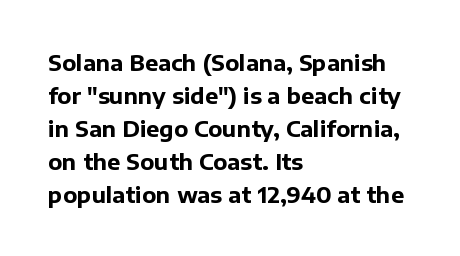
{"italic": "no", "bold": "yes", "underline": "no", "align": "left", "line_spacing": "normal", "line_spacing_ratio": 1.5, "letter_spacing": "normal", "letter_spacing_em": 0.0, "glyph_px": 22}
